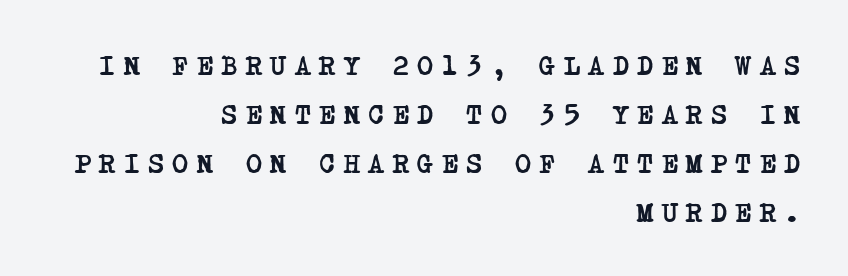
{"bold": "yes", "underline": "no", "align": "right", "line_spacing_ratio": 1.82, "letter_spacing": "wide", "letter_spacing_em": 0.32, "glyph_px": 27}
